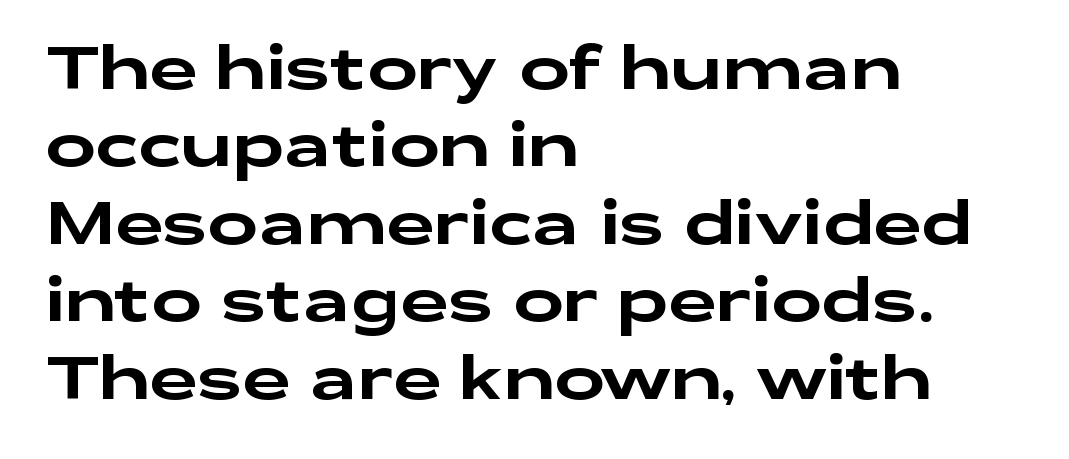
{"serif": "no", "italic": "no", "width": "wide", "stroke_contrast": "low", "x_height": "medium", "monospaced": "no", "underline": "no", "align": "left", "line_spacing": "normal", "line_spacing_ratio": 1.29, "letter_spacing": "normal", "letter_spacing_em": 0.0, "glyph_px": 60}
